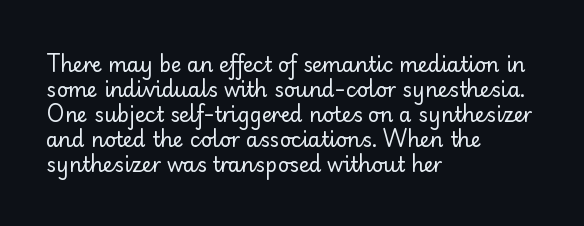
The image shows 20 px text type, upright; set left-aligned, normal line spacing (1.25x), normal letter spacing, not underlined.
